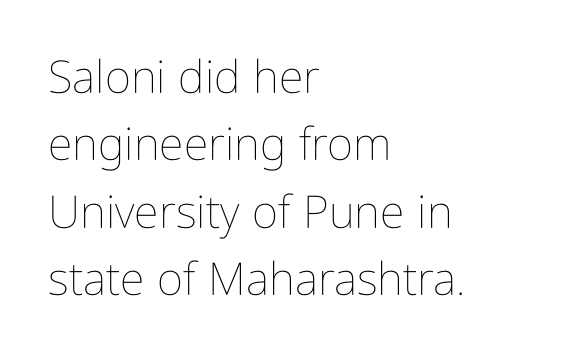
Q: Is the text bold? A: No.
Q: Is the text italic (slanted)? A: No, it is upright.
Q: Is the text underlined? A: No.
Q: How is the paragraph aligned? A: Left-aligned.
Q: Is the spacing between letters normal or unusually wide? A: Normal.
Q: Is the spacing between lines tight, normal or loose? A: Normal.
Q: Width (condensed, normal, or wide)? A: Condensed.
Q: Stroke contrast? A: Low.
Q: x-height? A: Medium.
Q: Monospaced? A: No.
